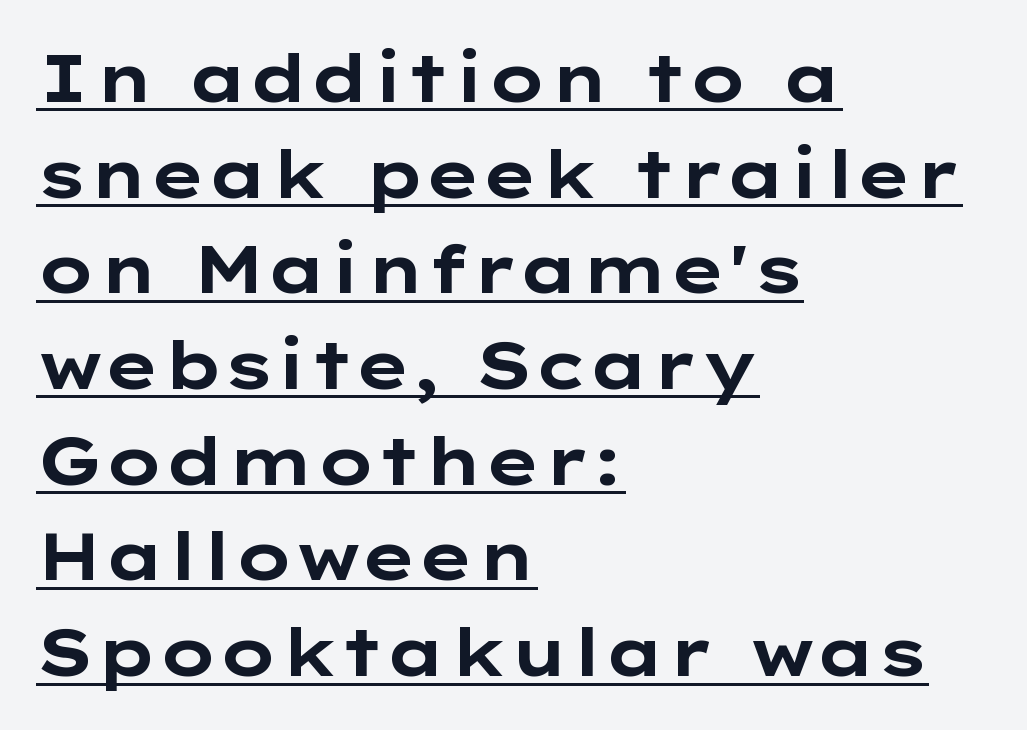
The image shows 66 px bold, wide sans-serif type, upright; set left-aligned, normal line spacing (1.45x), normal letter spacing, underlined; low stroke contrast and a medium x-height.
